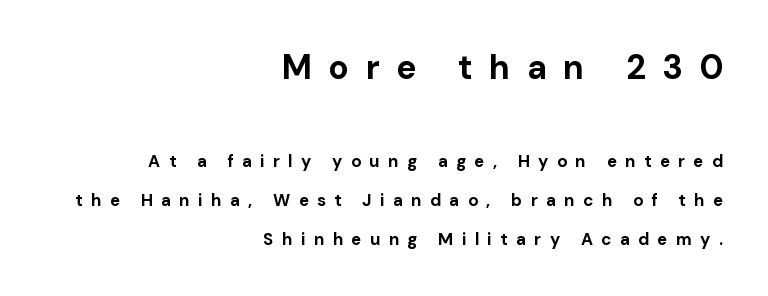
The image shows 34 px bold sans-serif type, upright; set right-aligned, loose line spacing (2.29x), unusually wide letter spacing (+0.49 em), not underlined; the first (top) block is 2.0x larger; low stroke contrast and a medium x-height.
